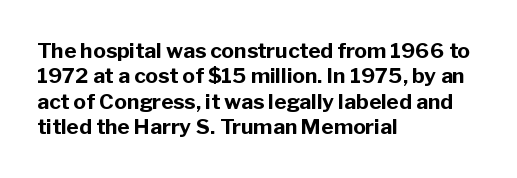
{"italic": "no", "bold": "yes", "underline": "no", "align": "left", "line_spacing_ratio": 1.21, "letter_spacing": "normal", "letter_spacing_em": 0.0, "glyph_px": 21}
